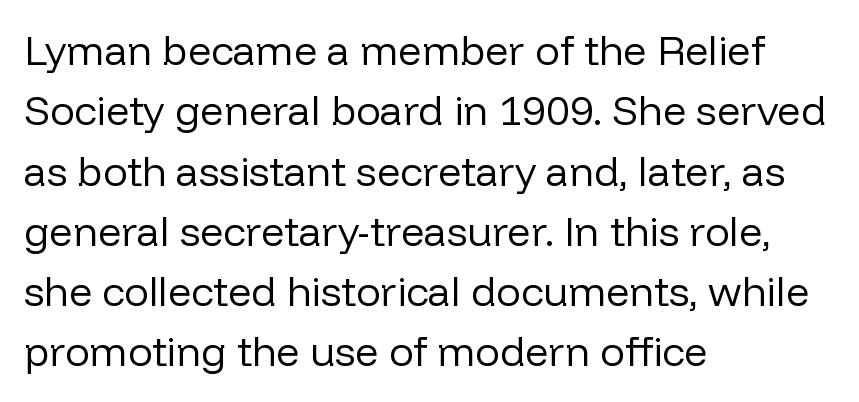
Vertical strokes here are truly vertical. Decoration check: the copy has no underline. The line-height multiplier appears to be the usual default. Each word holds together tightly as a unit, with standard inter-letter gaps.
